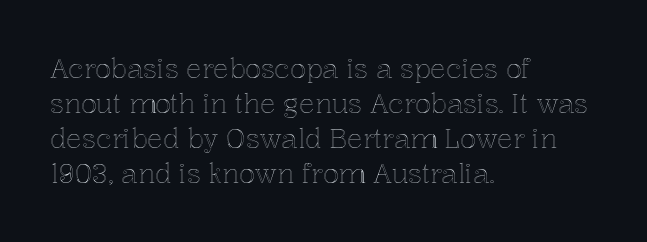
Q: Is the text italic (slanted)? A: No, it is upright.
Q: Is the text underlined? A: No.
Q: How is the paragraph aligned? A: Left-aligned.
Q: Is the spacing between letters normal or unusually wide? A: Normal.
Q: Is the spacing between lines tight, normal or loose? A: Normal.
